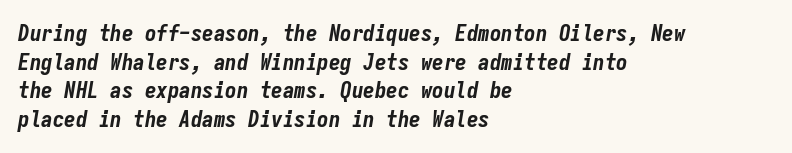
{"italic": "yes", "lean": "right", "slant_degrees": 9, "bold": "yes", "underline": "no", "align": "left", "line_spacing": "normal", "line_spacing_ratio": 1.25, "letter_spacing": "normal", "letter_spacing_em": 0.0, "glyph_px": 23}
